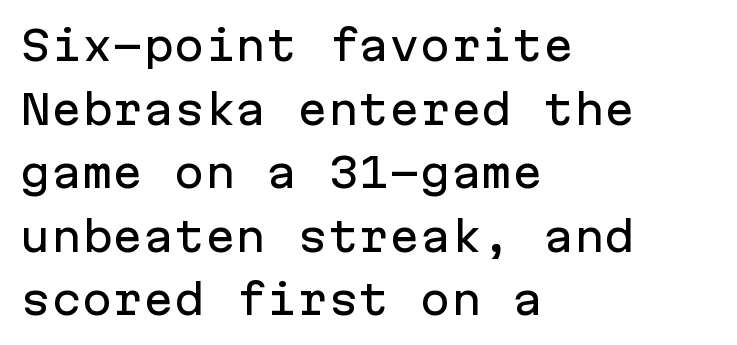
{"serif": "no", "italic": "no", "width": "normal", "stroke_contrast": "low", "x_height": "medium", "monospaced": "yes", "underline": "no", "align": "left", "line_spacing": "normal", "line_spacing_ratio": 1.55, "letter_spacing": "normal", "letter_spacing_em": 0.0, "glyph_px": 41}
